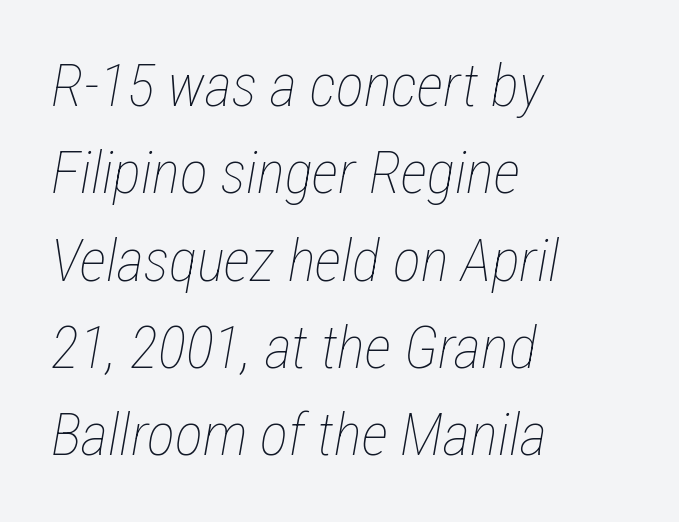
The image shows 59 px thin, condensed type, italic (leaning right); set left-aligned, normal line spacing (1.48x), normal letter spacing, not underlined; low stroke contrast and a medium x-height.
